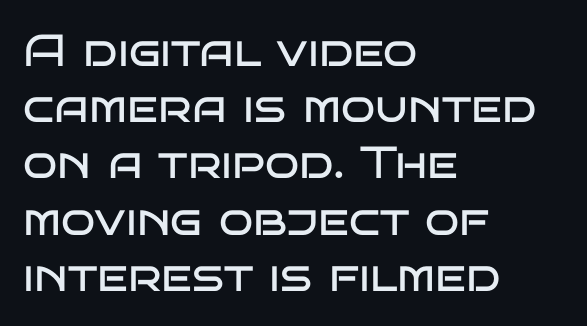
The letters stand upright; this is a roman face. This reads as an unemphasized weight, regular at the heaviest. These lines are composed in type without serifs. Only glyphs here, with clear space below each row. A normal amount of white space separates one row of letters from the next. Short and long lines alike share a common starting point at left.
